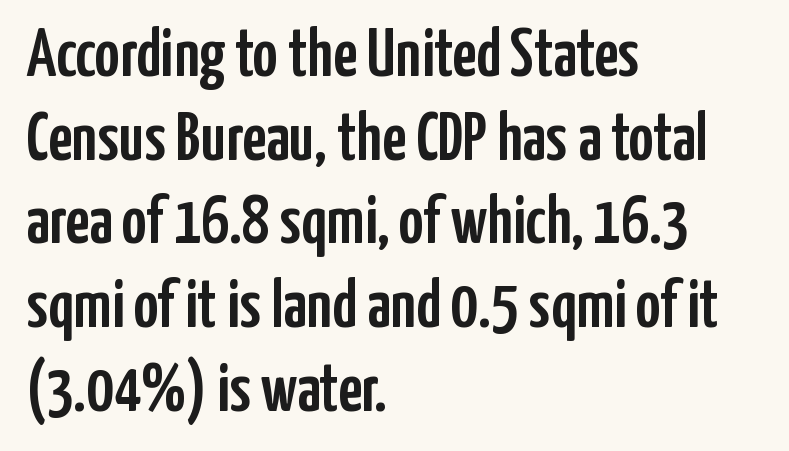
The image shows 68 px condensed sans-serif type, upright; set left-aligned, line spacing 1.23x, normal letter spacing, not underlined; low stroke contrast and a medium x-height.
